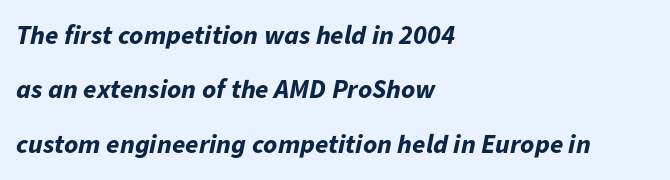
Quick note: italic. The vertical gap from one line to the next is large. Look at the tracking — it's just the regular setting, nothing added. Heavy-handed strokes throughout: this text is bold. The zone under the glyphs is completely vacant. Left-aligned paragraph, ragged on the right.
